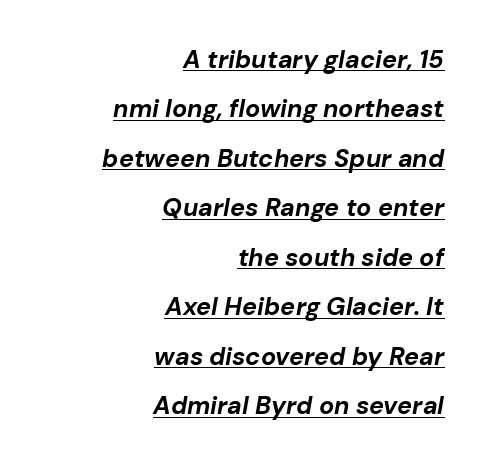
{"italic": "yes", "lean": "right", "slant_degrees": 10, "bold": "yes", "underline": "yes", "align": "right", "line_spacing": "loose", "line_spacing_ratio": 1.98, "letter_spacing": "normal", "letter_spacing_em": 0.0, "glyph_px": 25}
